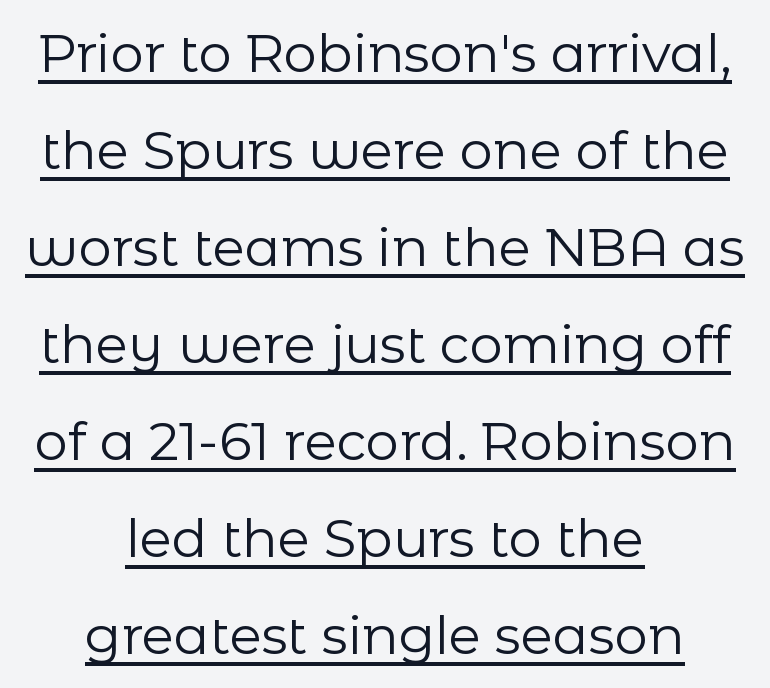
Q: Is the text bold? A: No.
Q: Is the text italic (slanted)? A: No, it is upright.
Q: Is the typeface a serif or a sans-serif typeface? A: Sans-serif.
Q: Is the text underlined? A: Yes.
Q: How is the paragraph aligned? A: Centered.
Q: Is the spacing between letters normal or unusually wide? A: Normal.
Q: Width (condensed, normal, or wide)? A: Normal.
Q: Stroke contrast? A: Low.
Q: x-height? A: Medium.
Q: Monospaced? A: No.
